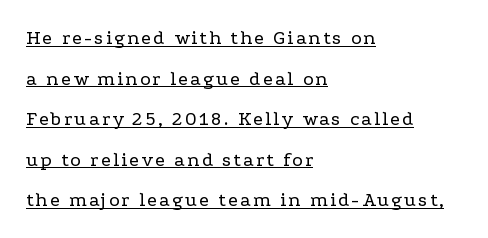
Q: Is the text bold? A: No.
Q: Is the text italic (slanted)? A: No, it is upright.
Q: Is the text underlined? A: Yes.
Q: How is the paragraph aligned? A: Left-aligned.
Q: Is the spacing between lines tight, normal or loose? A: Loose.
